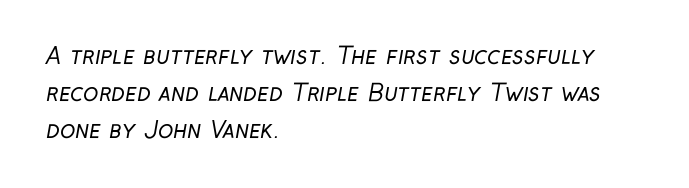
Q: Is the text bold? A: No.
Q: Is the text underlined? A: No.
Q: How is the paragraph aligned? A: Left-aligned.
Q: Is the spacing between letters normal or unusually wide? A: Normal.
Q: Is the spacing between lines tight, normal or loose? A: Normal.
